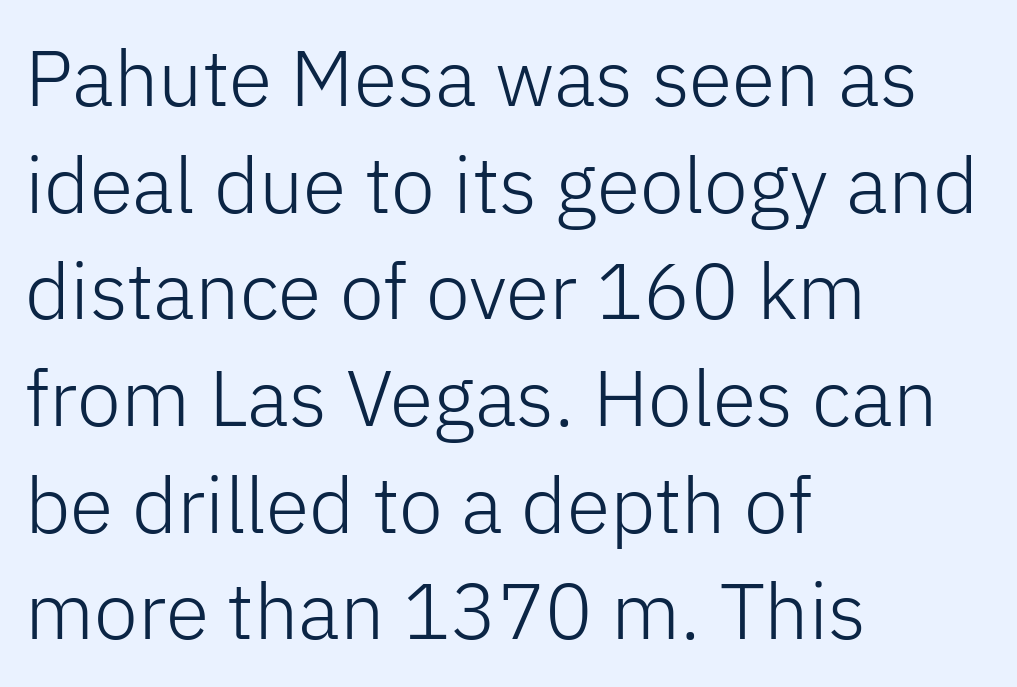
The image shows 79 px light sans-serif type, upright; set left-aligned, normal line spacing (1.35x), normal letter spacing, not underlined; low stroke contrast and a medium x-height.
